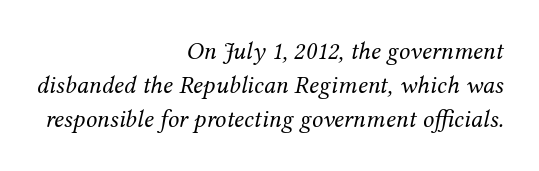
Q: Is the text bold? A: No.
Q: Is the text italic (slanted)? A: Yes, it leans right by about 12 degrees.
Q: Is the text underlined? A: No.
Q: How is the paragraph aligned? A: Right-aligned.
Q: Is the spacing between letters normal or unusually wide? A: Normal.
Q: Is the spacing between lines tight, normal or loose? A: Normal.
